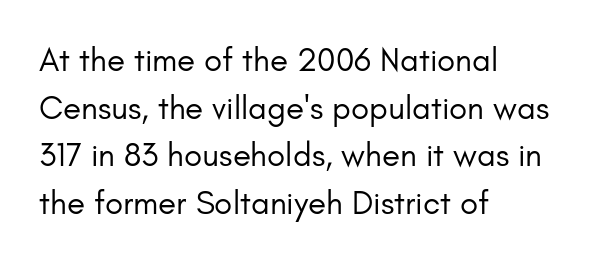
Q: Is the text bold? A: No.
Q: Is the text italic (slanted)? A: No, it is upright.
Q: Is the typeface a serif or a sans-serif typeface? A: Sans-serif.
Q: Is the text underlined? A: No.
Q: How is the paragraph aligned? A: Left-aligned.
Q: Is the spacing between letters normal or unusually wide? A: Normal.
Q: Is the spacing between lines tight, normal or loose? A: Normal.
Q: Width (condensed, normal, or wide)? A: Normal.
Q: Stroke contrast? A: Low.
Q: x-height? A: Small.
Q: Monospaced? A: No.
